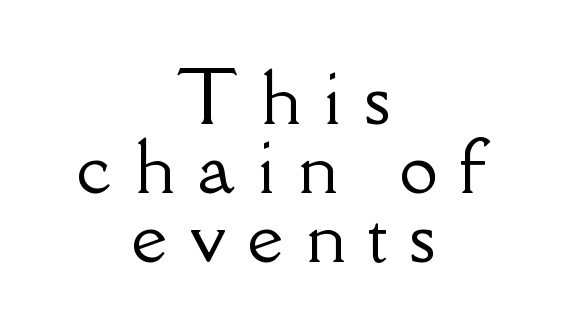
{"serif": "yes", "italic": "no", "width": "normal", "stroke_contrast": "low", "x_height": "small", "monospaced": "no", "underline": "no", "align": "center", "line_spacing": "tight", "line_spacing_ratio": 1.0, "letter_spacing": "wide", "letter_spacing_em": 0.33, "glyph_px": 69}
